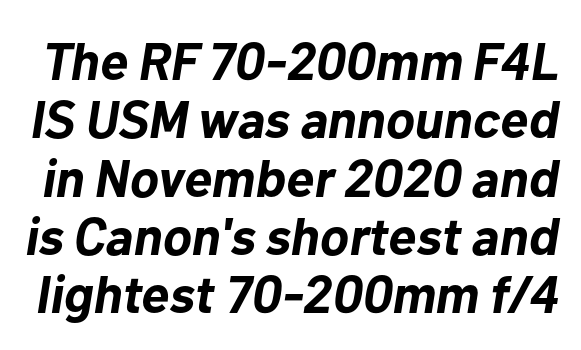
These lines are rendered in a variable-pitch font. A typesetter would call this leading minimal, almost set solid. Letter spacing: default. The specimen omits any rule beneath the text block's lines. Weight check: bold — yes, fully.
